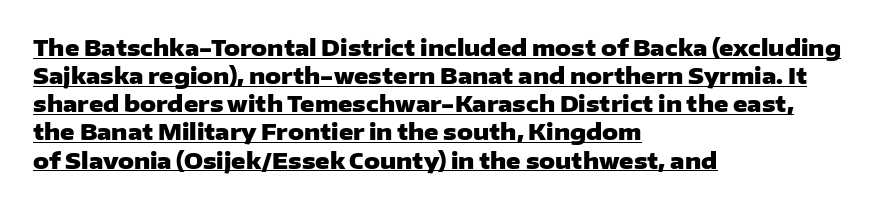
The image shows 22 px bold type, upright; set left-aligned, normal line spacing (1.28x), normal letter spacing, underlined.
